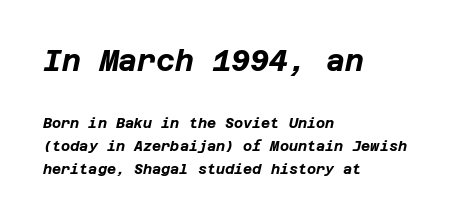
In terms of leading, this rendering sits right in the middle. Bare-footed words on every line. Heavy, bold letterforms. Glyph-to-glyph distance matches everyday printed text. Style check: oblique.
